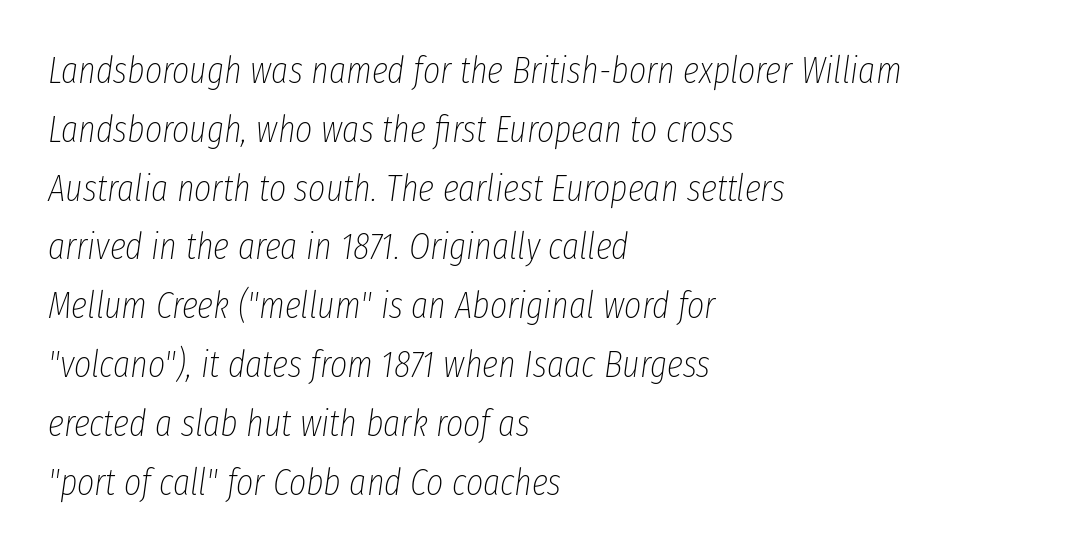
Q: Is the text bold? A: No.
Q: Is the text italic (slanted)? A: Yes, it leans right by about 8 degrees.
Q: Is the text underlined? A: No.
Q: How is the paragraph aligned? A: Left-aligned.
Q: Is the spacing between letters normal or unusually wide? A: Normal.
Q: Is the spacing between lines tight, normal or loose? A: Normal.
Q: Width (condensed, normal, or wide)? A: Condensed.
Q: Stroke contrast? A: Low.
Q: x-height? A: Medium.
Q: Monospaced? A: No.
